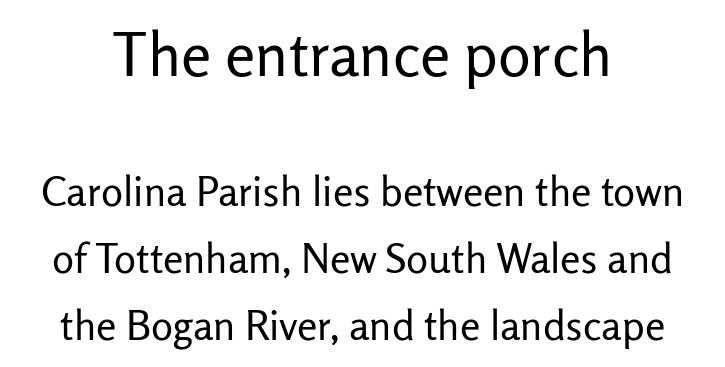
The image shows 61 px regular-weight sans-serif type, upright; set normal line spacing (1.64x), normal letter spacing, not underlined; the first (top) block is 1.49x larger; low stroke contrast and a medium x-height.
